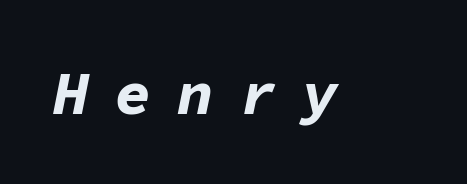
Glance below the letters and you will spot only blank space. A typesetter would call this heavily tracked-out type. The letters are bold, with thick, heavy strokes. The rendering uses typewriter-style spacing with identical character cells. Does the lettering tilt? It does — this is italic.
